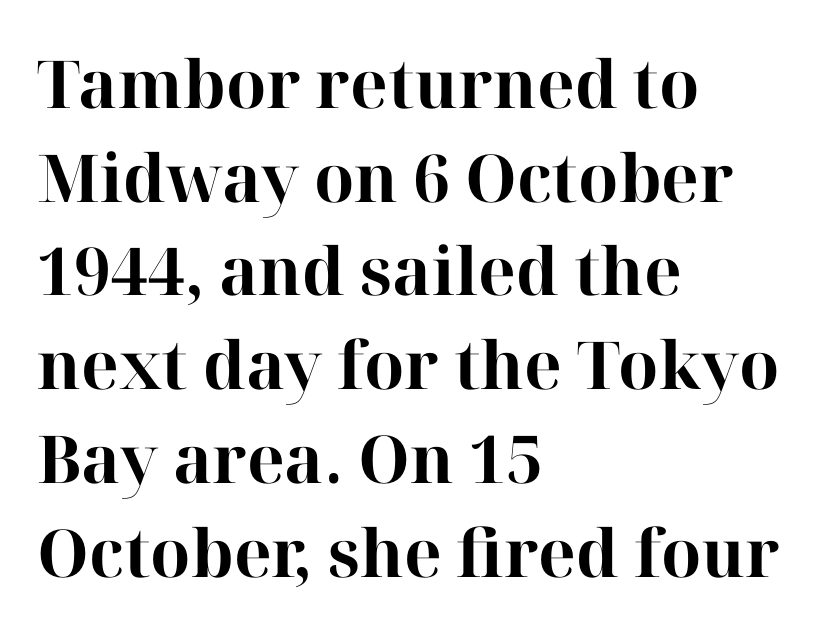
The image shows 66 px bold serif type, upright; set left-aligned, normal line spacing (1.42x), normal letter spacing, not underlined; high stroke contrast and a medium x-height.
